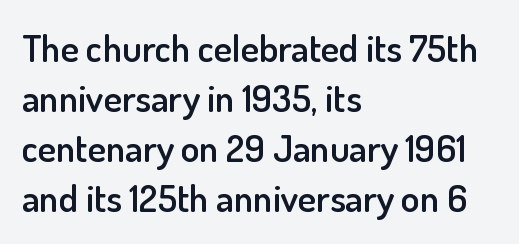
Q: Is the text bold? A: Semi-bold.
Q: Is the text italic (slanted)? A: No, it is upright.
Q: Is the typeface a serif or a sans-serif typeface? A: Sans-serif.
Q: Is the text underlined? A: No.
Q: How is the paragraph aligned? A: Left-aligned.
Q: Is the spacing between letters normal or unusually wide? A: Normal.
Q: Is the spacing between lines tight, normal or loose? A: Normal.
Q: Width (condensed, normal, or wide)? A: Normal.
Q: Stroke contrast? A: Low.
Q: x-height? A: Small.
Q: Monospaced? A: No.
